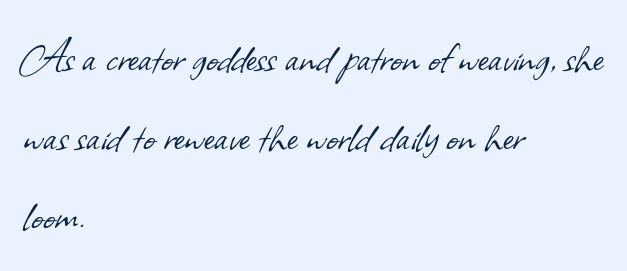
Q: Is the text bold? A: No.
Q: Is the typeface a serif or a sans-serif typeface? A: Sans-serif.
Q: Is the text underlined? A: No.
Q: How is the paragraph aligned? A: Left-aligned.
Q: Is the spacing between letters normal or unusually wide? A: Normal.
Q: Is the spacing between lines tight, normal or loose? A: Normal.
Q: Width (condensed, normal, or wide)? A: Normal.
Q: Stroke contrast? A: Low.
Q: x-height? A: Small.
Q: Monospaced? A: No.
